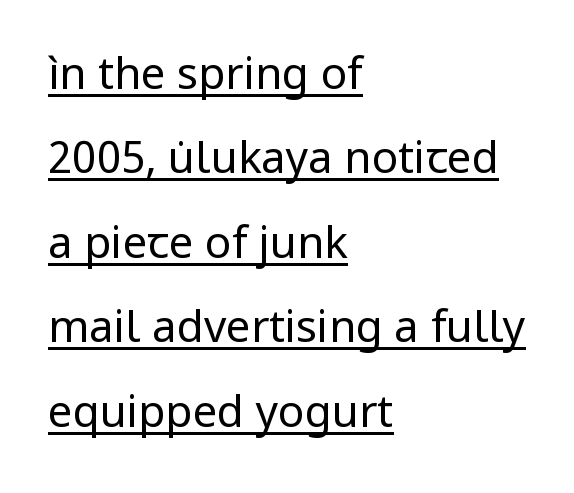
The image shows 44 px regular-weight sans-serif type, upright; set left-aligned, loose line spacing (1.92x), normal letter spacing, underlined; low stroke contrast and a medium x-height.
